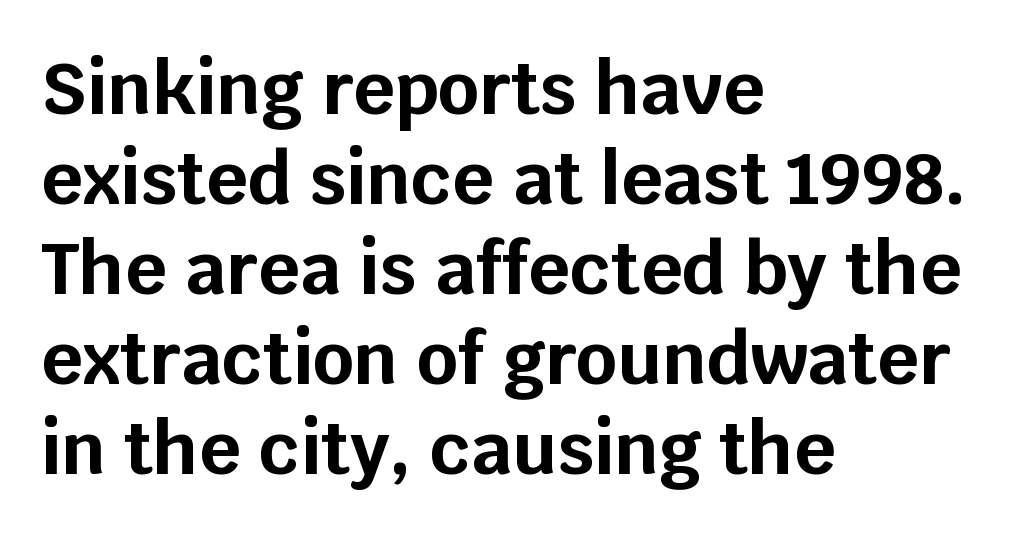
Q: Is the text bold? A: Yes.
Q: Is the text italic (slanted)? A: No, it is upright.
Q: Is the typeface a serif or a sans-serif typeface? A: Sans-serif.
Q: Is the text underlined? A: No.
Q: How is the paragraph aligned? A: Left-aligned.
Q: Is the spacing between letters normal or unusually wide? A: Normal.
Q: Is the spacing between lines tight, normal or loose? A: Normal.
Q: Width (condensed, normal, or wide)? A: Normal.
Q: Stroke contrast? A: Low.
Q: x-height? A: Large.
Q: Monospaced? A: No.
